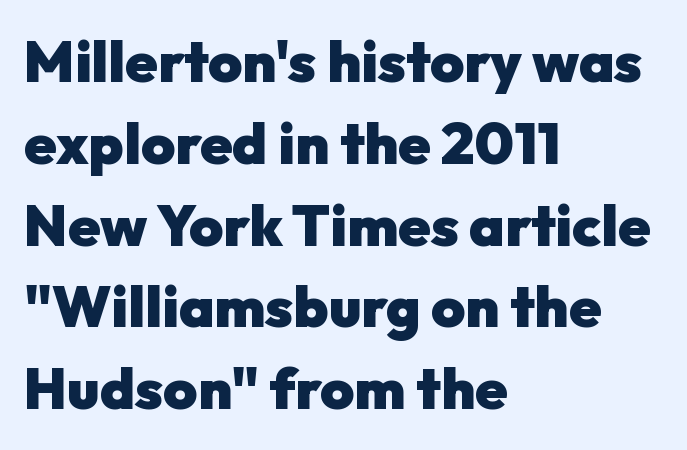
In terms of letterspacing, this is plain default setting. This rendering employs a face without finishing strokes, i.e., a sans-serif. Any mark beneath the type? The region is blank. Looks like regular typesetting: each glyph gets only the width it needs. Look at the stroke-to-counter ratio: heavy, a bold.
